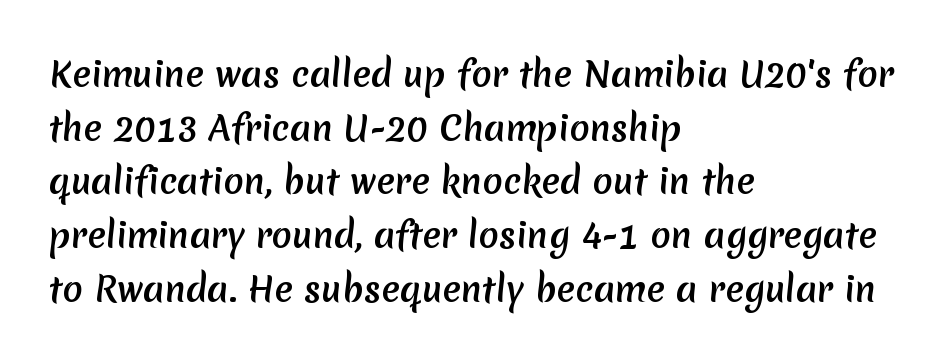
The image shows 34 px sans-serif type; set left-aligned, normal line spacing (1.58x), normal letter spacing, not underlined; medium stroke contrast and a medium x-height.
